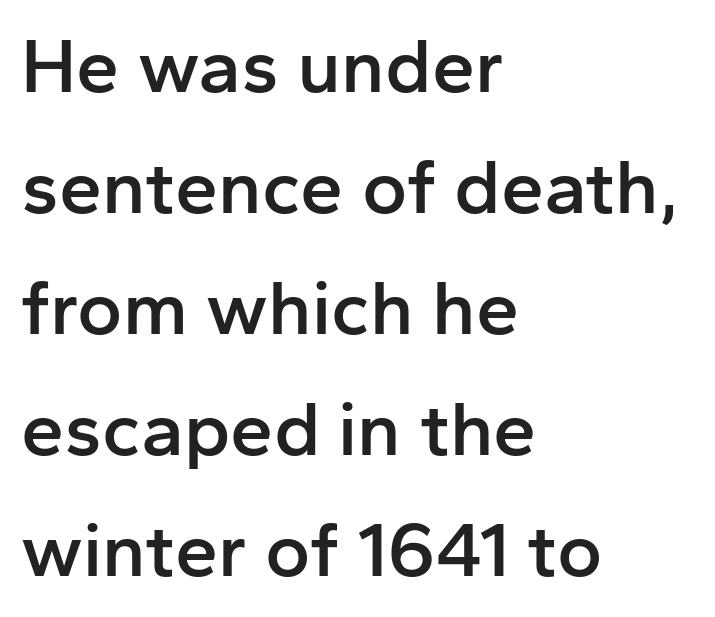
Q: Is the text bold? A: Semi-bold.
Q: Is the text italic (slanted)? A: No, it is upright.
Q: Is the typeface a serif or a sans-serif typeface? A: Sans-serif.
Q: Is the text underlined? A: No.
Q: How is the paragraph aligned? A: Left-aligned.
Q: Is the spacing between letters normal or unusually wide? A: Normal.
Q: Is the spacing between lines tight, normal or loose? A: Normal.
Q: Width (condensed, normal, or wide)? A: Normal.
Q: Stroke contrast? A: Low.
Q: x-height? A: Medium.
Q: Monospaced? A: No.
